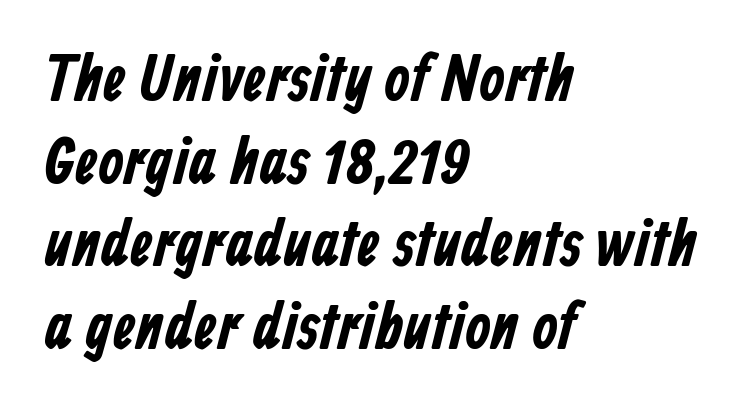
Q: Is the typeface a serif or a sans-serif typeface? A: Sans-serif.
Q: Is the text underlined? A: No.
Q: How is the paragraph aligned? A: Left-aligned.
Q: Is the spacing between letters normal or unusually wide? A: Normal.
Q: Is the spacing between lines tight, normal or loose? A: Normal.
Q: Width (condensed, normal, or wide)? A: Condensed.
Q: Stroke contrast? A: Low.
Q: x-height? A: Medium.
Q: Monospaced? A: No.
